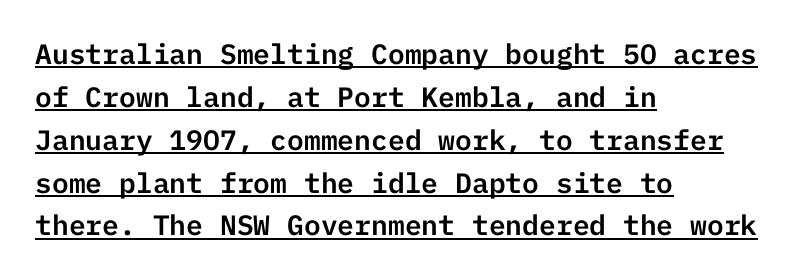
{"serif": "no", "italic": "no", "width": "normal", "stroke_contrast": "low", "x_height": "medium", "underline": "yes", "align": "left", "line_spacing": "normal", "line_spacing_ratio": 1.53, "letter_spacing": "normal", "letter_spacing_em": 0.0, "glyph_px": 28}
